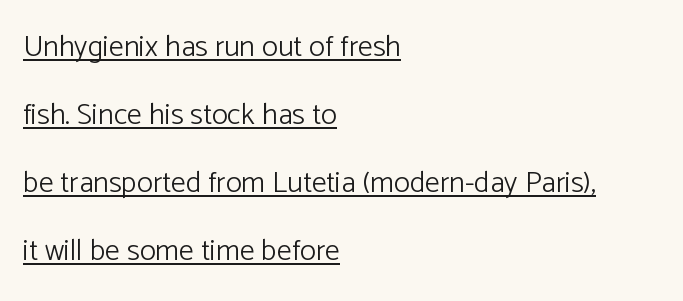
Characters remain perfectly vertical along every line. The text block is weighted toward the left margin, trailing off unevenly rightward. The letterforms sit shoulder to shoulder at normal distance. The block of text is sparse from top to bottom, with ample space between rows. Like a heading marked for emphasis, these lines bear an underscore. Is this a heavy cut? Hardly; it is regular or lighter.
